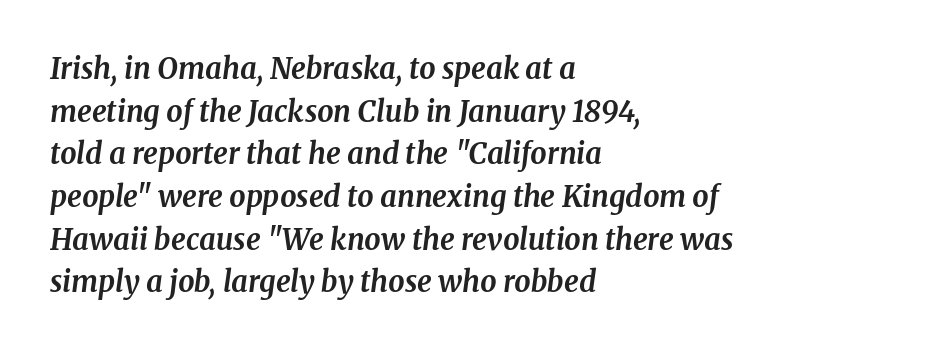
Nothing unusual about the tracking: characters are spaced as the font intends. Regarding leading, the lines here are spaced in the standard way. These lines are set flush left with a ragged right edge. The specimen omits any rule beneath the text block's lines. Set as a true bold cut, around the 700 mark. The rendering uses natural spacing where letterforms have individual widths.
